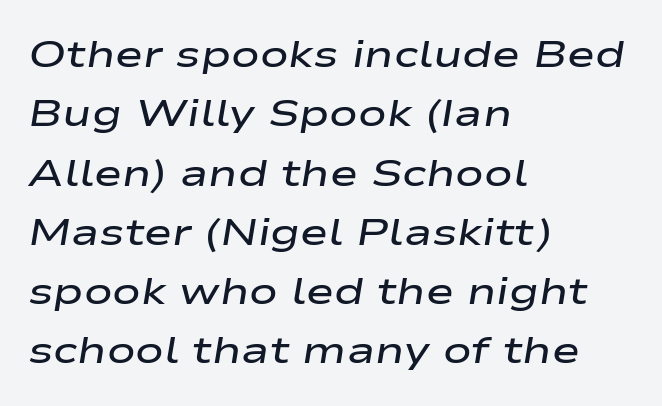
The image shows 38 px semibold, wide type, italic (leaning right); set left-aligned, normal line spacing (1.56x), normal letter spacing, not underlined; low stroke contrast and a medium x-height.
